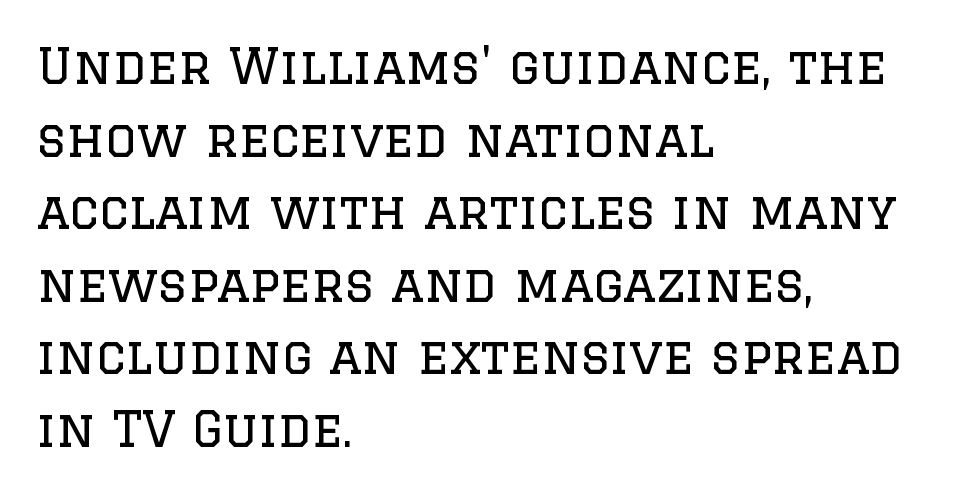
Q: Is the text bold? A: No.
Q: Is the text italic (slanted)? A: No, it is upright.
Q: Is the typeface a serif or a sans-serif typeface? A: Serif.
Q: Is the text underlined? A: No.
Q: How is the paragraph aligned? A: Left-aligned.
Q: Is the spacing between letters normal or unusually wide? A: Normal.
Q: Is the spacing between lines tight, normal or loose? A: Normal.
Q: Width (condensed, normal, or wide)? A: Normal.
Q: Stroke contrast? A: Low.
Q: x-height? A: Large.
Q: Monospaced? A: No.
